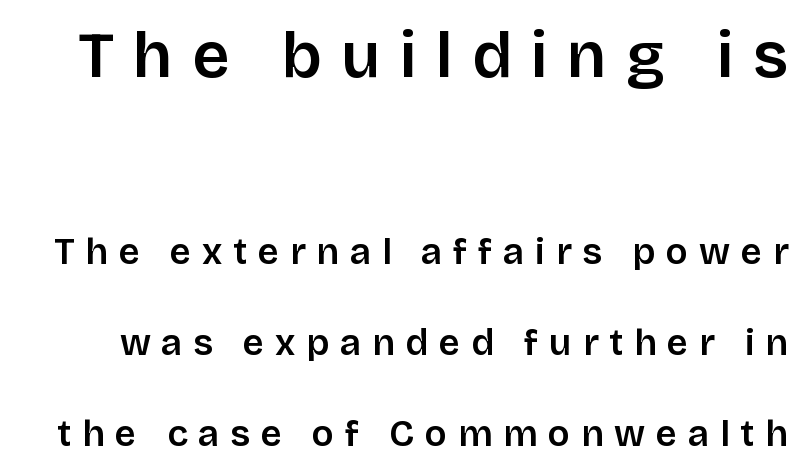
{"serif": "no", "italic": "no", "width": "normal", "stroke_contrast": "low", "x_height": "large", "monospaced": "no", "underline": "no", "line_spacing": "loose", "line_spacing_ratio": 2.47, "letter_spacing": "wide", "letter_spacing_em": 0.29, "larger_block": "first", "size_ratio": 1.76, "glyph_px": 65}
